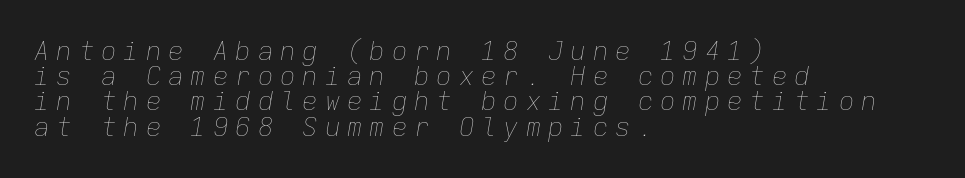
The image shows 26 px text type, italic (leaning right); set left-aligned, tight line spacing (0.97x), unusually wide letter spacing (+0.26 em), not underlined.
